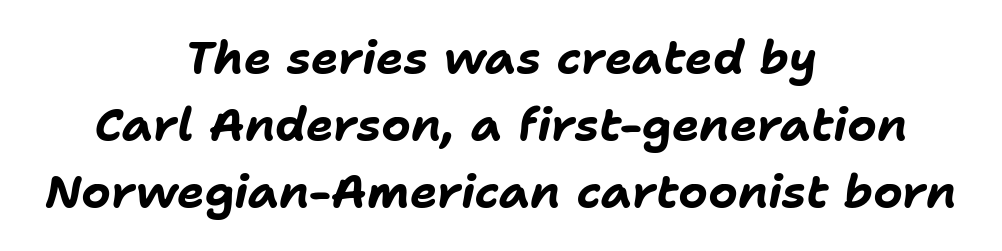
These lines are rendered in a variable-pitch font. A normal amount of white space separates one row of letters from the next. The type is set solid horizontally, with unmodified tracking. The font is running at its bold setting.
